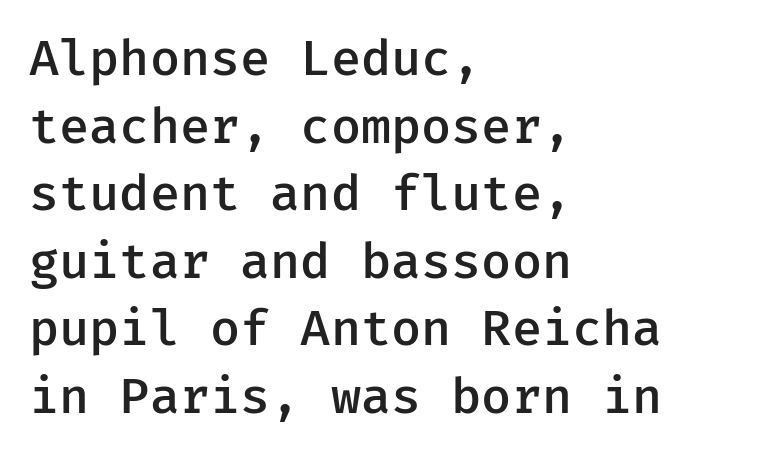
The image shows 49 px semibold sans-serif type, upright; set left-aligned, normal line spacing (1.38x), normal letter spacing, not underlined; low stroke contrast and a medium x-height.
